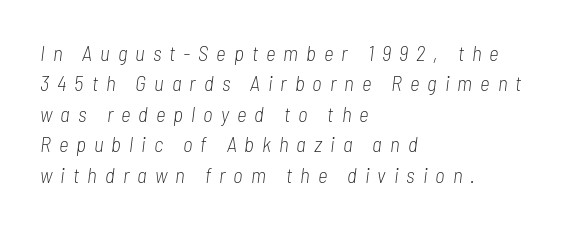
The image shows 21 px text type, italic (leaning right); set left-aligned, normal line spacing (1.45x), unusually wide letter spacing (+0.38 em), not underlined.
